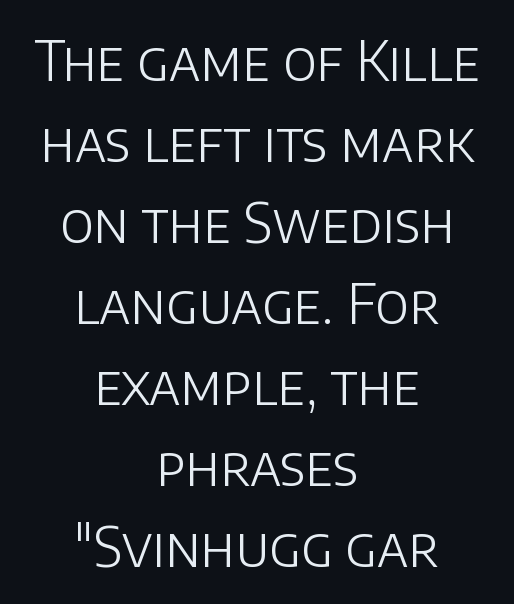
The weight would be labelled regular, book, light, or lighter still. Varying glyph widths throughout — classic text-font behaviour. This sample keeps an unexceptional amount of space between lines. This sample uses plain, unmodified letter spacing.
